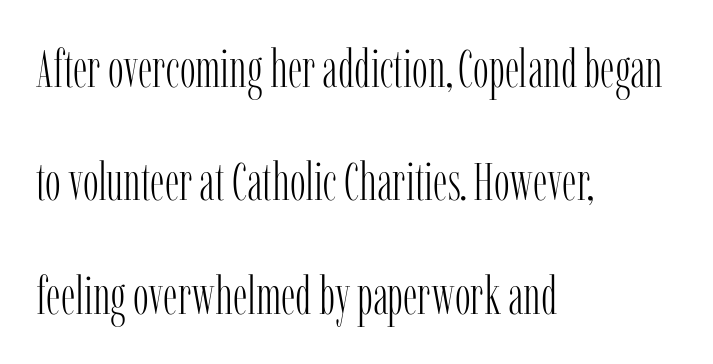
The face used here is seriffed, in the tradition of book romans. Is this a fixed-width face? No — the glyphs have proportional, varying widths. The typeface has the unassuming heft of standard copy or less. Posture: upright roman. Inter-character spacing is left at the font's built-in metrics. The text block is weighted toward the left margin, trailing off unevenly rightward.
